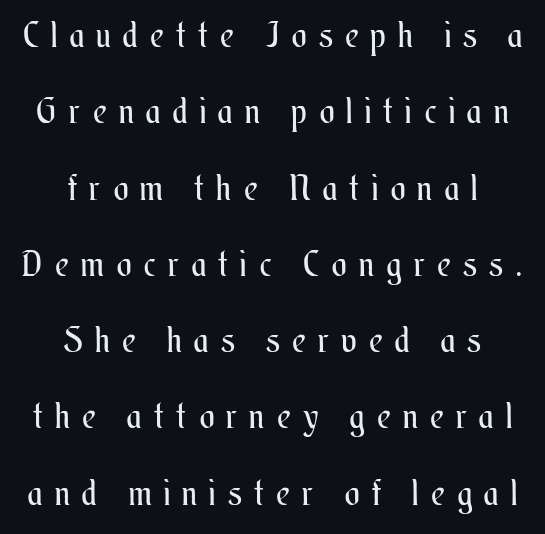
{"italic": "no", "bold": "no", "weight": "regular", "width": "condensed", "stroke_contrast": "medium", "x_height": "small", "monospaced": "no", "underline": "no", "align": "center", "line_spacing": "loose", "line_spacing_ratio": 2.18, "letter_spacing": "wide", "letter_spacing_em": 0.36, "glyph_px": 35}
